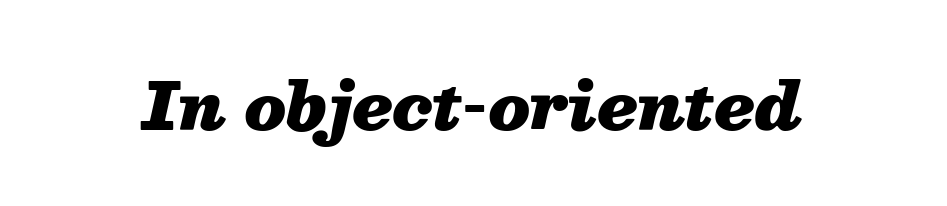
The image shows 65 px heavy type, italic (leaning right); set normal letter spacing, not underlined; medium stroke contrast and a medium x-height.
